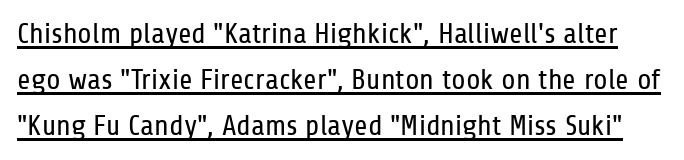
Q: Is the text bold? A: No.
Q: Is the text italic (slanted)? A: No, it is upright.
Q: Is the typeface a serif or a sans-serif typeface? A: Sans-serif.
Q: Is the text underlined? A: Yes.
Q: Is the spacing between letters normal or unusually wide? A: Normal.
Q: Is the spacing between lines tight, normal or loose? A: Normal.
Q: Width (condensed, normal, or wide)? A: Condensed.
Q: Stroke contrast? A: Low.
Q: x-height? A: Medium.
Q: Monospaced? A: No.
